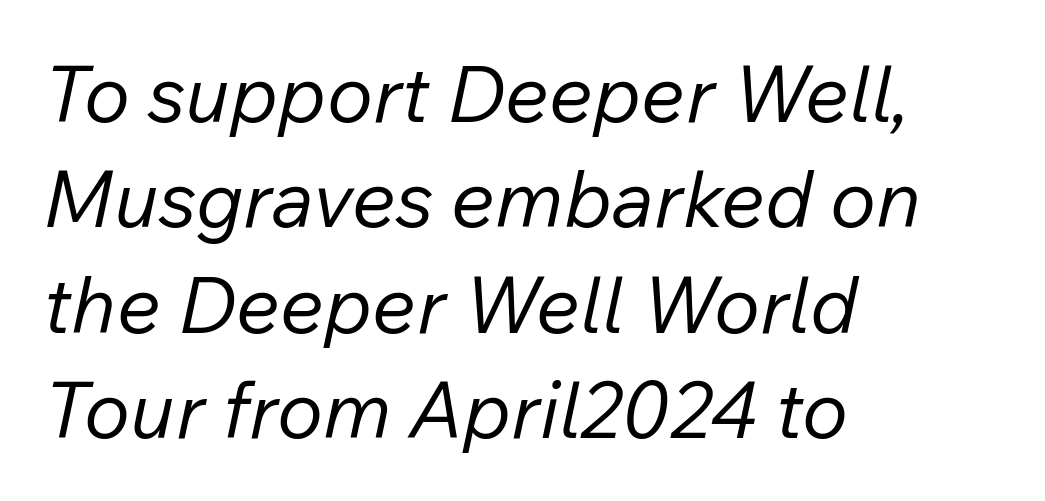
The weight would be labelled regular, book, light, or lighter still. Line starts are locked; line ends wander. The letterforms sit shoulder to shoulder at normal distance. How would I describe the line gaps? Plain and ordinary. An italicized treatment has been applied to the whole sample.
